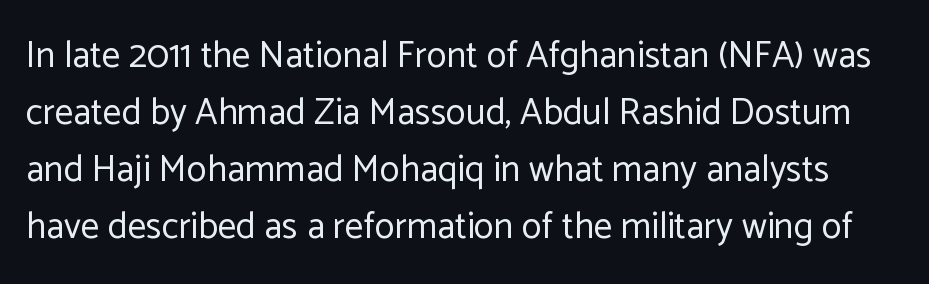
Q: Is the text bold? A: No.
Q: Is the text italic (slanted)? A: No, it is upright.
Q: Is the typeface a serif or a sans-serif typeface? A: Sans-serif.
Q: Is the text underlined? A: No.
Q: Is the spacing between letters normal or unusually wide? A: Normal.
Q: Is the spacing between lines tight, normal or loose? A: Normal.
Q: Width (condensed, normal, or wide)? A: Normal.
Q: Stroke contrast? A: Low.
Q: x-height? A: Medium.
Q: Monospaced? A: No.
